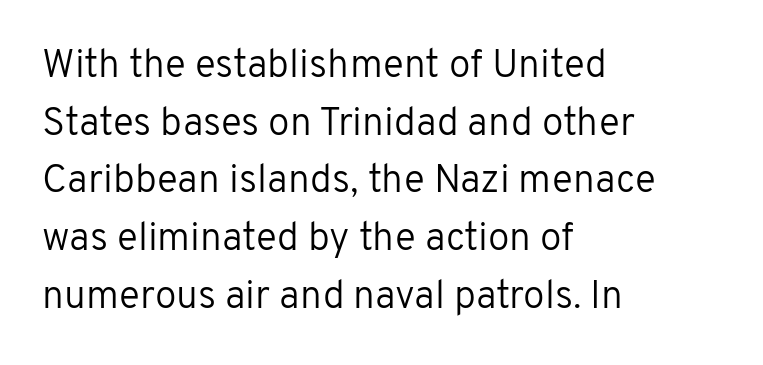
The image shows 39 px regular-weight sans-serif type, upright; set left-aligned, normal line spacing (1.48x), normal letter spacing, not underlined; low stroke contrast and a medium x-height.
